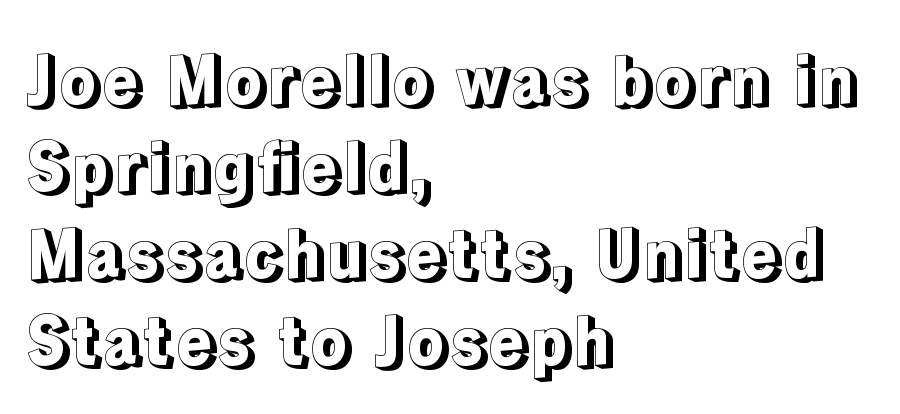
{"italic": "no", "width": "normal", "x_height": "medium", "monospaced": "no", "underline": "no", "align": "left", "line_spacing": "normal", "line_spacing_ratio": 1.3, "letter_spacing": "normal", "letter_spacing_em": 0.0, "glyph_px": 67}
